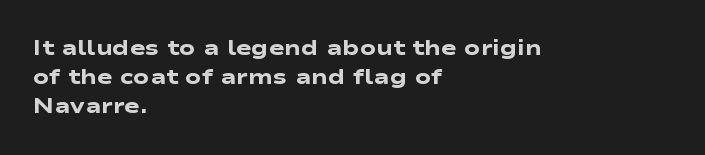
Q: Is the text bold? A: Yes.
Q: Is the text underlined? A: No.
Q: How is the paragraph aligned? A: Left-aligned.
Q: Is the spacing between letters normal or unusually wide? A: Normal.
Q: Is the spacing between lines tight, normal or loose? A: Normal.
